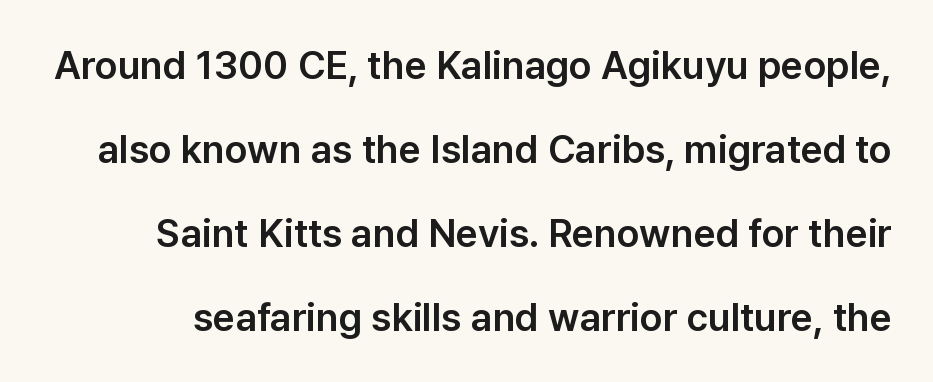
The image shows 39 px sans-serif type, upright; set loose line spacing (2.15x), normal letter spacing, not underlined; low stroke contrast and a medium x-height.
